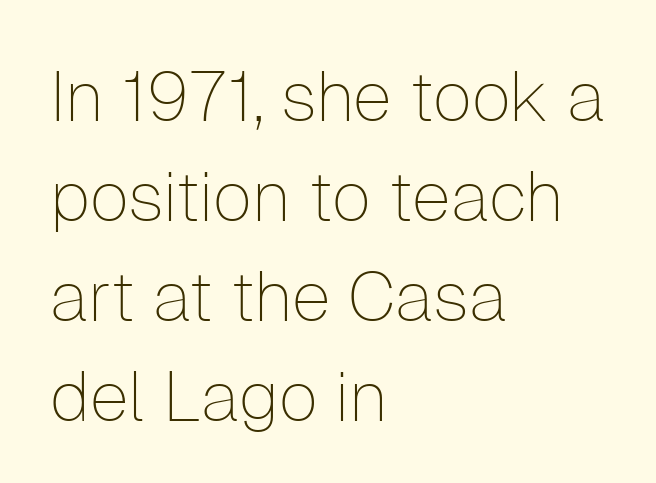
The image shows 70 px thin sans-serif type, upright; set left-aligned, normal line spacing (1.43x), normal letter spacing, not underlined; low stroke contrast and a medium x-height.
